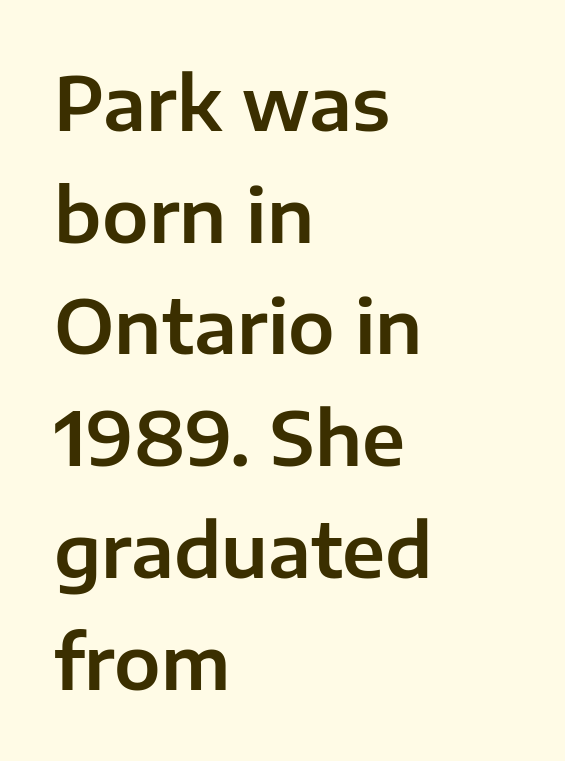
{"serif": "no", "italic": "no", "width": "normal", "stroke_contrast": "low", "x_height": "medium", "monospaced": "no", "underline": "no", "align": "left", "line_spacing": "normal", "line_spacing_ratio": 1.51, "letter_spacing": "normal", "letter_spacing_em": 0.0, "glyph_px": 74}
